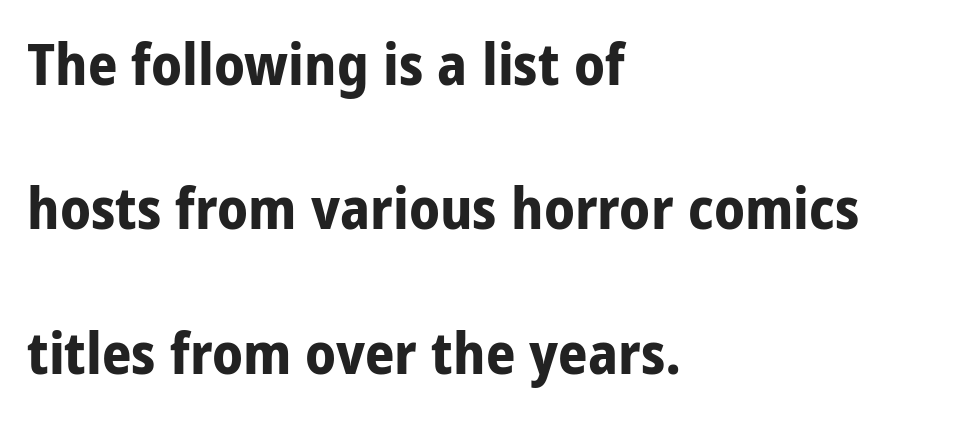
Q: Is the text bold? A: Yes.
Q: Is the text italic (slanted)? A: No, it is upright.
Q: Is the typeface a serif or a sans-serif typeface? A: Sans-serif.
Q: Is the text underlined? A: No.
Q: How is the paragraph aligned? A: Left-aligned.
Q: Is the spacing between letters normal or unusually wide? A: Normal.
Q: Is the spacing between lines tight, normal or loose? A: Loose.
Q: Width (condensed, normal, or wide)? A: Condensed.
Q: Stroke contrast? A: Low.
Q: x-height? A: Large.
Q: Monospaced? A: No.
